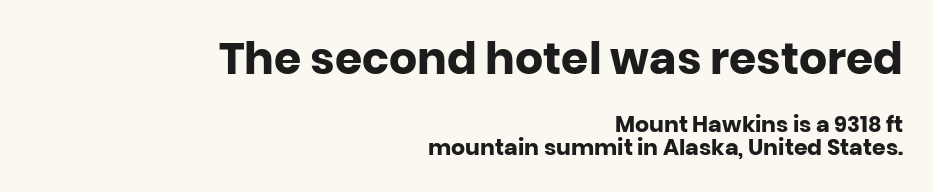
{"serif": "no", "italic": "no", "bold": "yes", "weight": "heavy", "width": "normal", "stroke_contrast": "low", "x_height": "large", "monospaced": "no", "underline": "no", "align": "right", "line_spacing": "tight", "line_spacing_ratio": 1.02, "letter_spacing": "normal", "letter_spacing_em": 0.0, "larger_block": "first", "size_ratio": 2.0, "glyph_px": 44}
